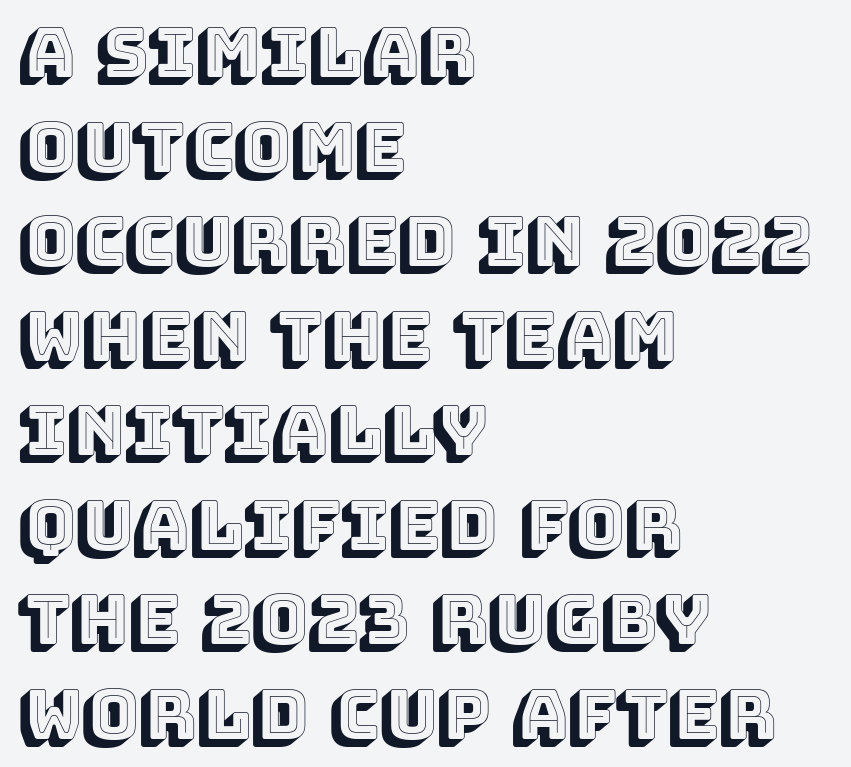
Short and long lines alike share a common starting point at left. Words appear dense and cohesive because spacing is normal. Tall strokes in this sample are plumb rather than angled. The strip under each line holds only bare page. Regarding leading, the lines here are spaced in the standard way. Is this a fixed-width face? No — the glyphs have proportional, varying widths.
